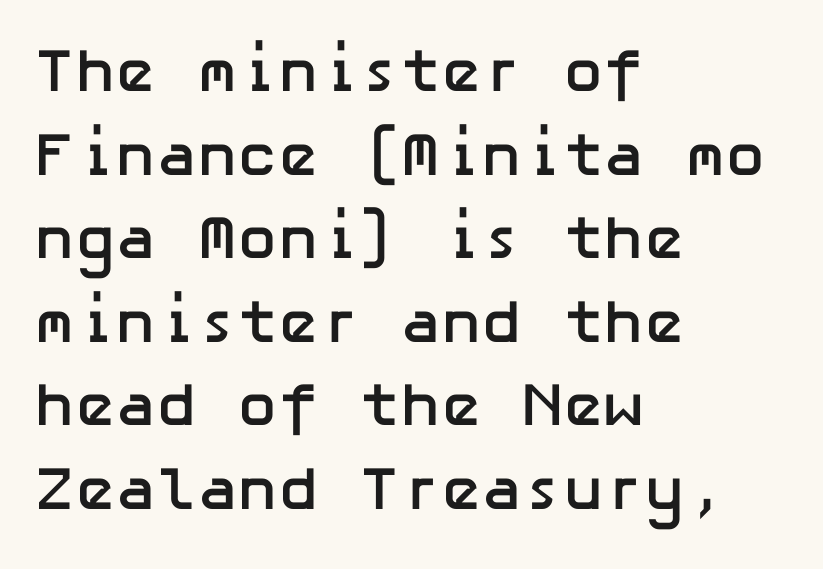
Q: Is the text bold? A: Yes.
Q: Is the text italic (slanted)? A: No, it is upright.
Q: Is the typeface a serif or a sans-serif typeface? A: Sans-serif.
Q: Is the text underlined? A: No.
Q: How is the paragraph aligned? A: Left-aligned.
Q: Is the spacing between letters normal or unusually wide? A: Normal.
Q: Is the spacing between lines tight, normal or loose? A: Normal.
Q: Width (condensed, normal, or wide)? A: Normal.
Q: Stroke contrast? A: Low.
Q: x-height? A: Medium.
